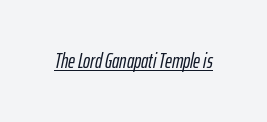
{"italic": "yes", "lean": "right", "slant_degrees": 12, "underline": "yes", "letter_spacing": "normal", "letter_spacing_em": 0.0, "glyph_px": 21}
